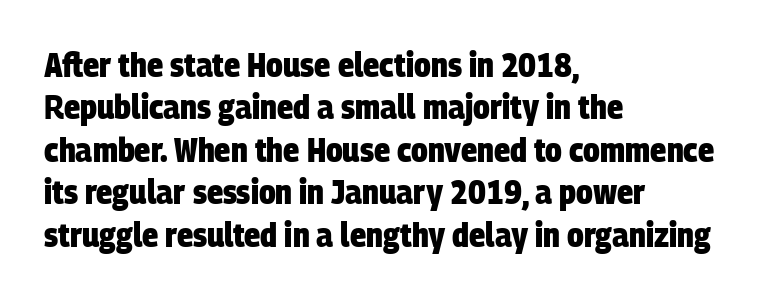
The image shows 34 px heavy, condensed sans-serif type; set left-aligned, normal line spacing (1.25x), normal letter spacing, not underlined; low stroke contrast and a large x-height.
